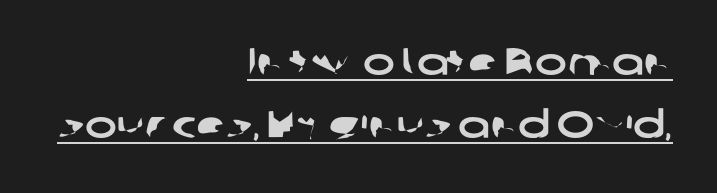
The image shows 38 px wide sans-serif type; set right-aligned, normal line spacing (1.66x), normal letter spacing, underlined; low stroke contrast and a medium x-height.
